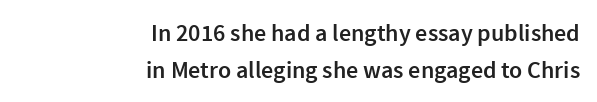
The lettering stays uniformly vertical, giving the passage a roman look. A bit beefed up — I'd call it semibold rather than bold. Does the copy run flush right? Yes — the right margin is perfectly even. The passage shown has conventional tracking throughout.
